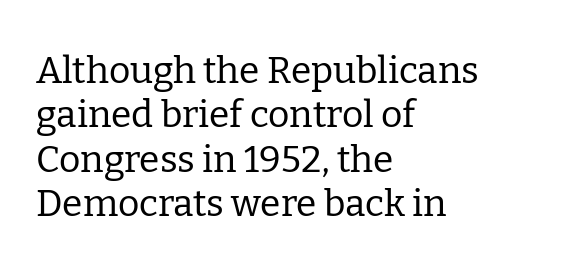
The image shows 37 px regular-weight serif type, upright; set left-aligned, line spacing 1.2x, normal letter spacing, not underlined; low stroke contrast and a medium x-height.
